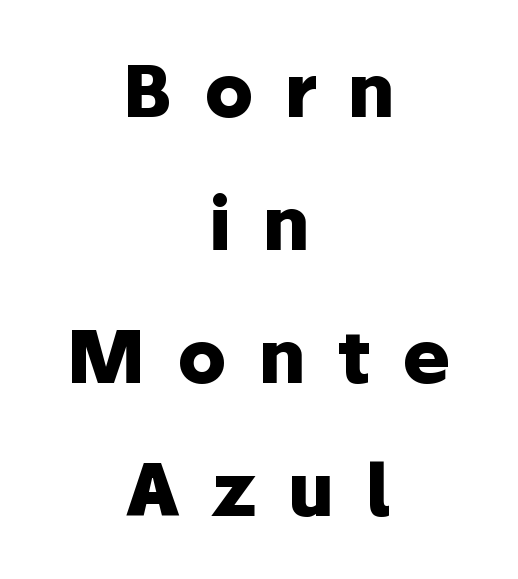
Q: Is the text bold? A: Yes.
Q: Is the text italic (slanted)? A: No, it is upright.
Q: Is the typeface a serif or a sans-serif typeface? A: Sans-serif.
Q: Is the text underlined? A: No.
Q: How is the paragraph aligned? A: Centered.
Q: Is the spacing between letters normal or unusually wide? A: Unusually wide.
Q: Width (condensed, normal, or wide)? A: Normal.
Q: Stroke contrast? A: Low.
Q: x-height? A: Medium.
Q: Monospaced? A: No.
